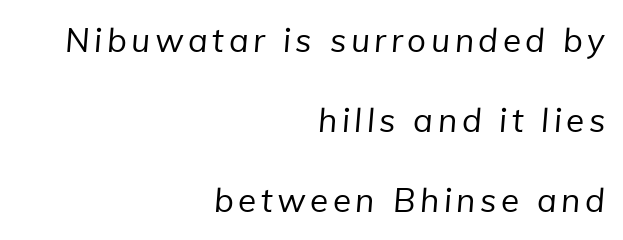
Is the type heavy? It reads as light-to-regular instead. The setting favours the right margin, as signatures and pull-quotes sometimes do. Honestly, the rows look like they've been pulled way apart. Here the designer chose a conventional face with non-uniform glyph widths. You can tell from the bare stems that sans-serif type was used. The foot of each line stays bare and open.
